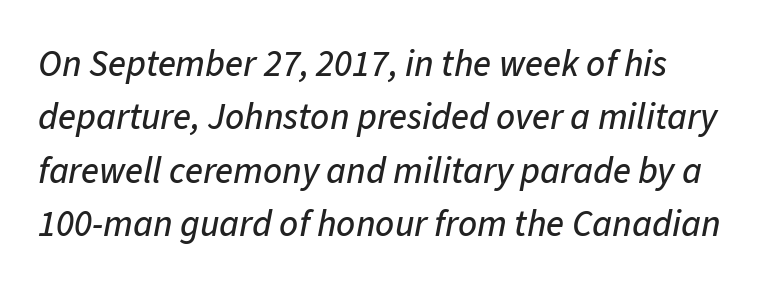
The image shows 37 px text type, italic (leaning right); set normal line spacing (1.44x), normal letter spacing, not underlined; low stroke contrast and a medium x-height.
